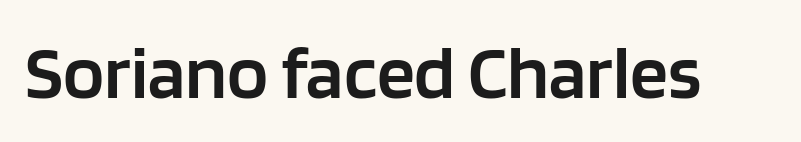
The rendering uses a semibold face; strokes are thickened but not to full bold. Posture: upright roman. Varying glyph widths throughout — classic text-font behaviour. The passage shown has conventional tracking throughout.
